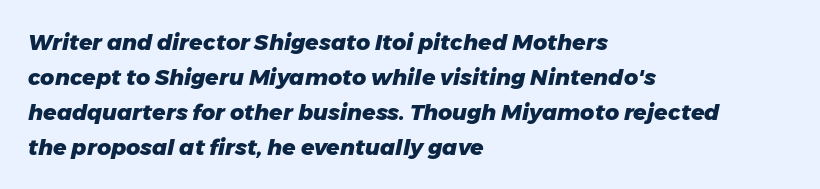
Reading down the block, your eye returns to a fixed left position each line. Designer's note — italics engaged. The sample has been set heavy, in full bold. Honestly, the row spacing looks completely unremarkable. Quick note: underline off.
